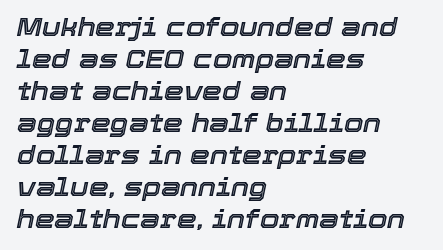
There is no visible air inserted between adjacent glyphs. All the whitespace from short lines collects on the right. Rows of type keep a routine distance in the vertical direction. Check under the words: just untouched page. This sample uses an oblique cut, with every glyph tilted off the vertical.
